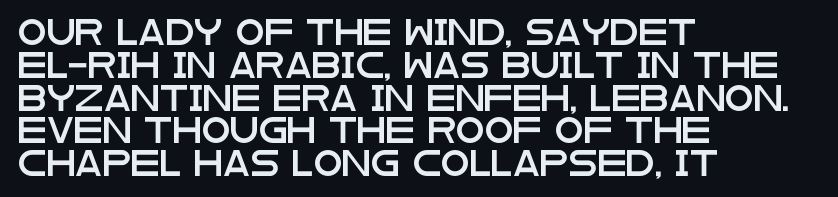
Q: Is the text italic (slanted)? A: No, it is upright.
Q: Is the text underlined? A: No.
Q: How is the paragraph aligned? A: Left-aligned.
Q: Is the spacing between letters normal or unusually wide? A: Normal.
Q: Is the spacing between lines tight, normal or loose? A: Normal.
